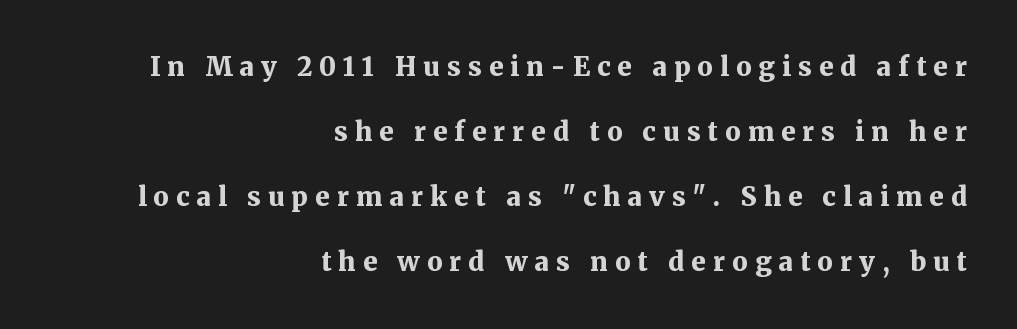
Q: Is the text bold? A: Yes.
Q: Is the text italic (slanted)? A: No, it is upright.
Q: Is the text underlined? A: No.
Q: How is the paragraph aligned? A: Right-aligned.
Q: Is the spacing between letters normal or unusually wide? A: Unusually wide.
Q: Is the spacing between lines tight, normal or loose? A: Loose.
